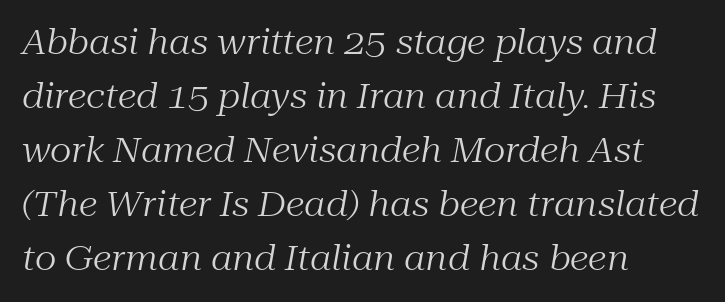
The image shows 34 px regular-weight serif type, italic (leaning right); set left-aligned, normal line spacing (1.59x), normal letter spacing, not underlined; medium stroke contrast and a medium x-height.
